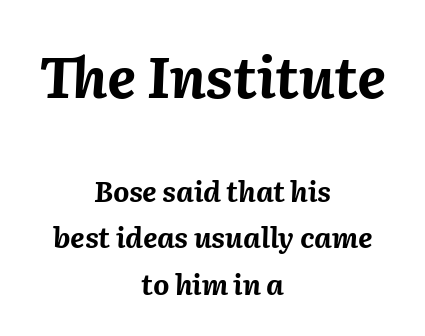
{"italic": "yes", "lean": "right", "slant_degrees": 2, "bold": "yes", "weight": "bold", "width": "normal", "stroke_contrast": "medium", "x_height": "medium", "monospaced": "no", "underline": "no", "align": "center", "line_spacing": "normal", "line_spacing_ratio": 1.65, "letter_spacing": "normal", "letter_spacing_em": 0.0, "larger_block": "first", "size_ratio": 2.0, "glyph_px": 56}
